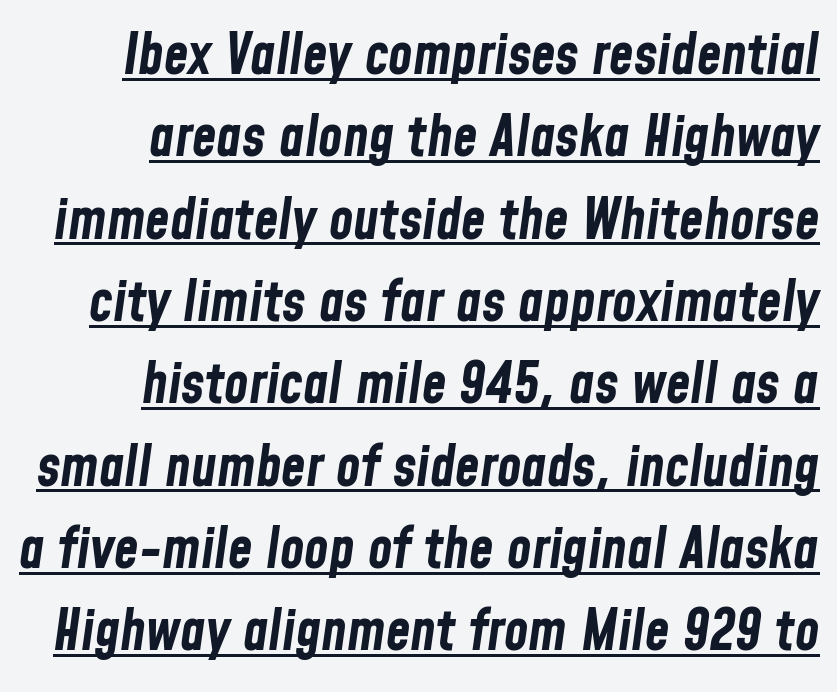
Q: Is the text bold? A: Yes.
Q: Is the text italic (slanted)? A: Yes, it leans right by about 8 degrees.
Q: Is the text underlined? A: Yes.
Q: How is the paragraph aligned? A: Right-aligned.
Q: Is the spacing between letters normal or unusually wide? A: Normal.
Q: Is the spacing between lines tight, normal or loose? A: Normal.
Q: Width (condensed, normal, or wide)? A: Condensed.
Q: Stroke contrast? A: Low.
Q: x-height? A: Medium.
Q: Monospaced? A: No.
